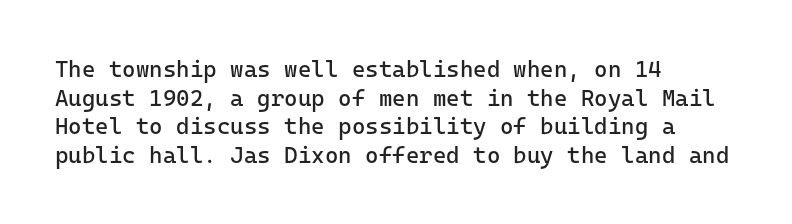
{"italic": "no", "bold": "no", "underline": "no", "align": "left", "line_spacing_ratio": 1.24, "letter_spacing": "normal", "letter_spacing_em": 0.0, "glyph_px": 23}
